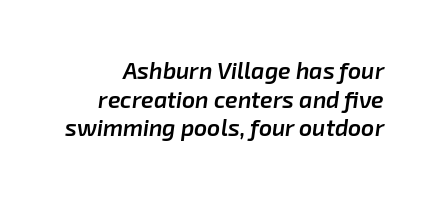
Q: Is the text bold? A: Semi-bold.
Q: Is the text italic (slanted)? A: Yes, it leans right by about 8 degrees.
Q: Is the text underlined? A: No.
Q: Is the spacing between letters normal or unusually wide? A: Normal.
